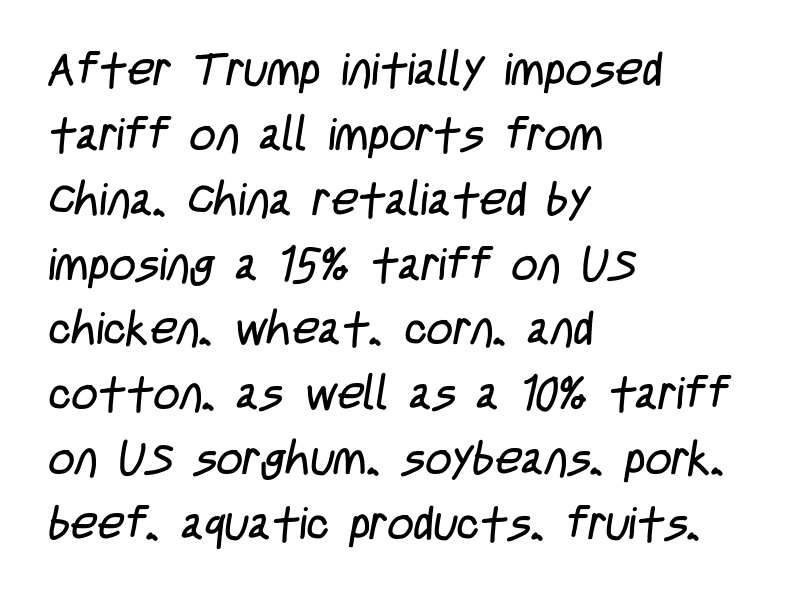
Vertically, the passage feels balanced, rows spaced as you'd expect. Nobody drew a line under any word here. The face used here is proportionally spaced, like ordinary book or web type. The lines in this sample share a left origin and differ only in where they stop. Bold? No — there's no thickening of the strokes. What kind of face is this? One without serifs — a sans.
